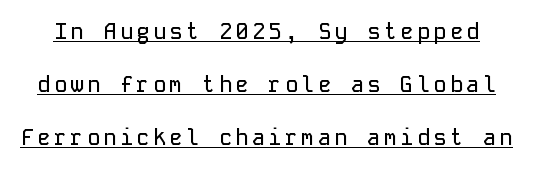
The image shows 22 px text type, upright; set loose line spacing (2.4x), underlined.
